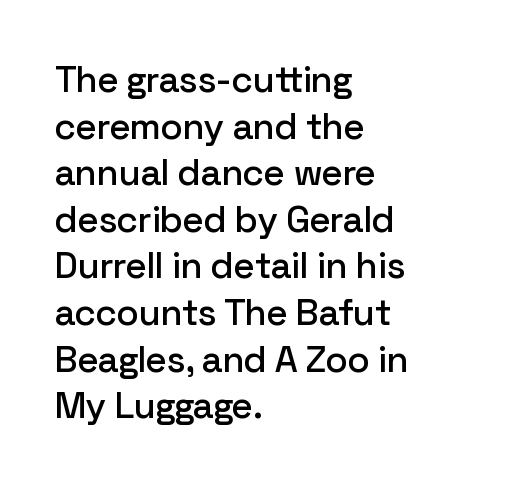
{"serif": "no", "italic": "no", "width": "normal", "stroke_contrast": "low", "x_height": "medium", "monospaced": "no", "underline": "no", "align": "left", "line_spacing": "normal", "line_spacing_ratio": 1.26, "letter_spacing": "normal", "letter_spacing_em": 0.0, "glyph_px": 37}
